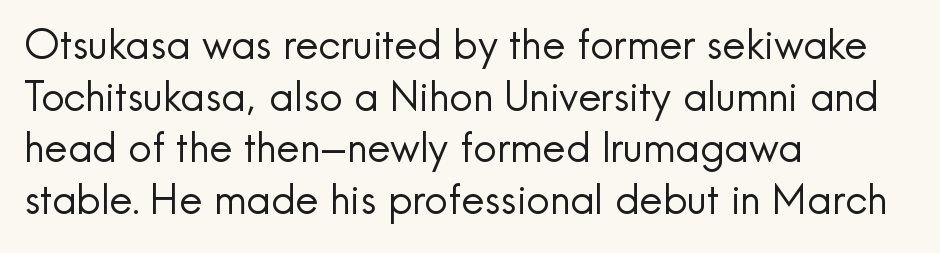
{"serif": "no", "italic": "no", "bold": "no", "weight": "regular", "width": "normal", "x_height": "small", "monospaced": "no", "underline": "no", "align": "left", "line_spacing": "normal", "line_spacing_ratio": 1.26, "letter_spacing": "normal", "letter_spacing_em": 0.0, "glyph_px": 41}
